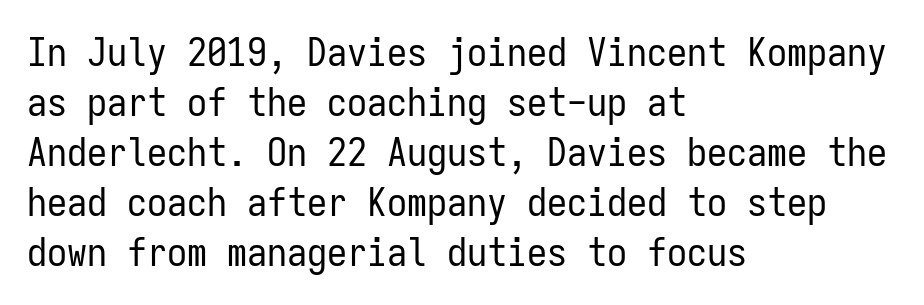
Q: Is the text bold? A: No.
Q: Is the text italic (slanted)? A: No, it is upright.
Q: Is the typeface a serif or a sans-serif typeface? A: Sans-serif.
Q: Is the text underlined? A: No.
Q: How is the paragraph aligned? A: Left-aligned.
Q: Is the spacing between letters normal or unusually wide? A: Normal.
Q: Is the spacing between lines tight, normal or loose? A: Normal.
Q: Width (condensed, normal, or wide)? A: Condensed.
Q: Stroke contrast? A: Low.
Q: x-height? A: Medium.
Q: Monospaced? A: Yes.
